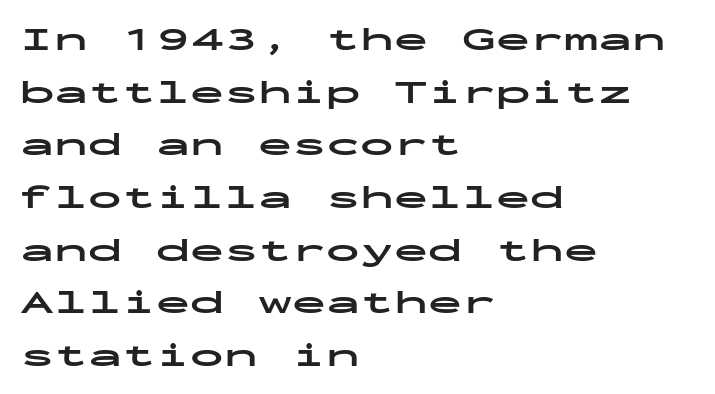
The image shows 34 px bold, wide sans-serif type, upright, monospaced; set left-aligned, normal line spacing (1.55x), normal letter spacing, not underlined; low stroke contrast and a medium x-height.
